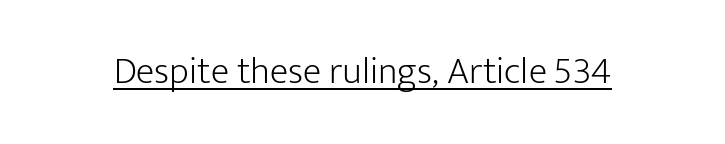
The image shows 38 px light sans-serif type, upright; set normal letter spacing, underlined; low stroke contrast and a medium x-height.
